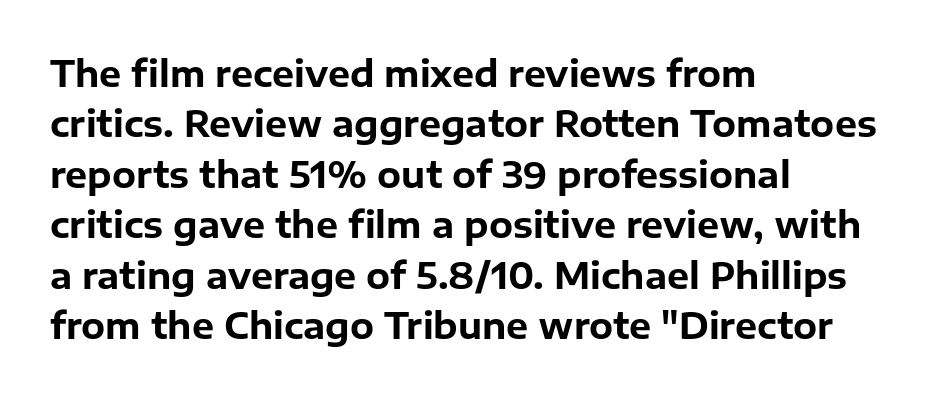
This rendering employs a face without finishing strokes, i.e., a sans-serif. How are the letters spaced? Ordinarily, with no added tracking. The lettering holds an erect, upright posture throughout. The foot of each line stays bare and open. Successive baselines arrive at the customary interval. The ragged edge is on the right, which tells us the setting is flush left.
